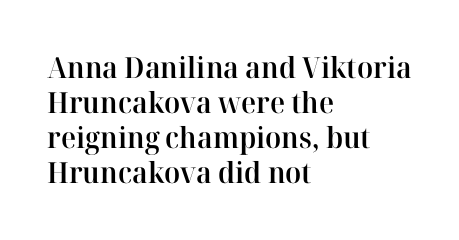
{"serif": "yes", "italic": "no", "bold": "semi", "weight": "semibold", "width": "normal", "stroke_contrast": "high", "x_height": "medium", "monospaced": "no", "underline": "no", "align": "left", "line_spacing_ratio": 1.21, "letter_spacing": "normal", "letter_spacing_em": 0.0, "glyph_px": 29}
